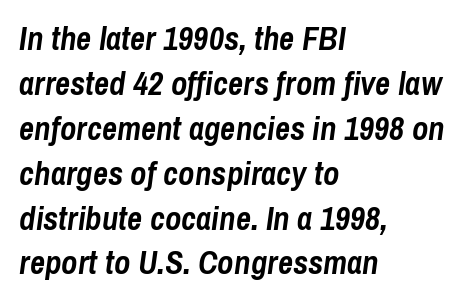
{"italic": "yes", "lean": "right", "slant_degrees": 8, "bold": "yes", "weight": "semibold", "width": "condensed", "stroke_contrast": "low", "x_height": "medium", "monospaced": "no", "underline": "no", "align": "left", "line_spacing": "normal", "line_spacing_ratio": 1.36, "letter_spacing": "normal", "letter_spacing_em": 0.0, "glyph_px": 33}
